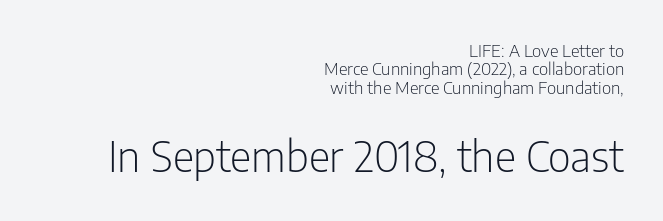
The image shows 42 px light, condensed sans-serif type, upright; set right-aligned, tight line spacing (1.08x), normal letter spacing, not underlined; the second (bottom) block is 2.47x larger; low stroke contrast and a medium x-height.
